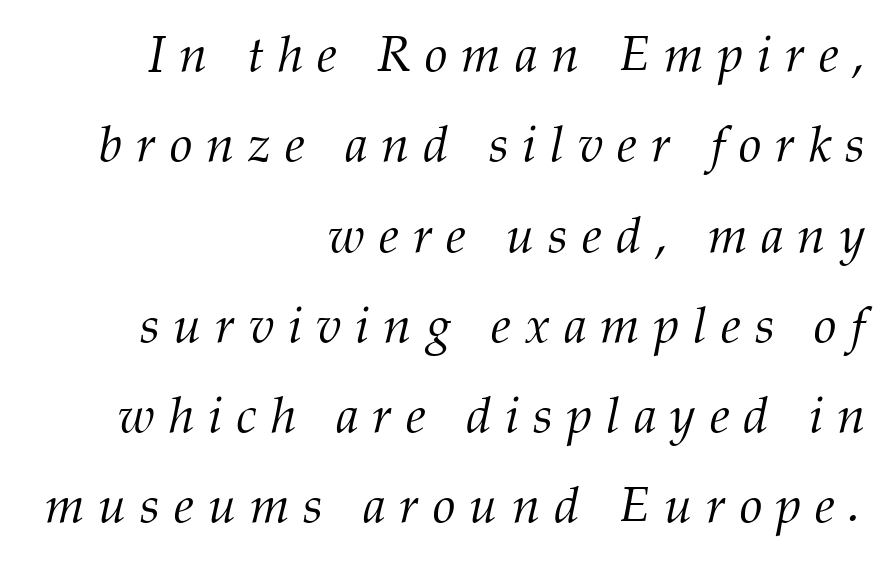
Q: Is the text bold? A: No.
Q: Is the text italic (slanted)? A: Yes, it leans right by about 12 degrees.
Q: Is the typeface a serif or a sans-serif typeface? A: Serif.
Q: Is the text underlined? A: No.
Q: How is the paragraph aligned? A: Right-aligned.
Q: Is the spacing between letters normal or unusually wide? A: Unusually wide.
Q: Width (condensed, normal, or wide)? A: Normal.
Q: Stroke contrast? A: Medium.
Q: x-height? A: Medium.
Q: Monospaced? A: No.
